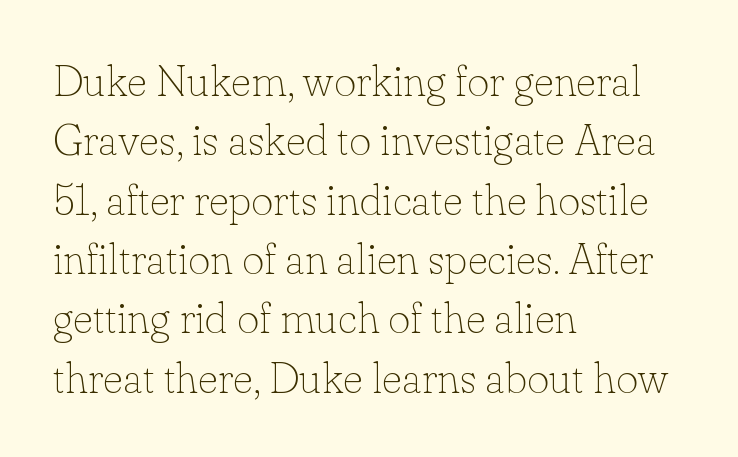
The image shows 43 px thin serif type, upright; set left-aligned, normal line spacing (1.38x), normal letter spacing, not underlined; low stroke contrast and a small x-height.
